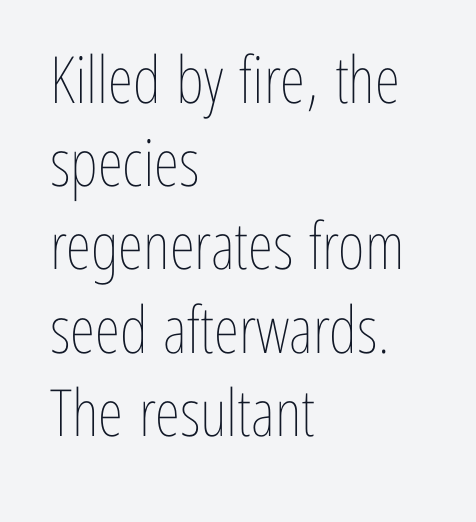
Q: Is the text bold? A: No.
Q: Is the text italic (slanted)? A: No, it is upright.
Q: Is the text underlined? A: No.
Q: How is the paragraph aligned? A: Left-aligned.
Q: Is the spacing between letters normal or unusually wide? A: Normal.
Q: Is the spacing between lines tight, normal or loose? A: Normal.
Q: Width (condensed, normal, or wide)? A: Condensed.
Q: Stroke contrast? A: Low.
Q: x-height? A: Medium.
Q: Monospaced? A: No.
